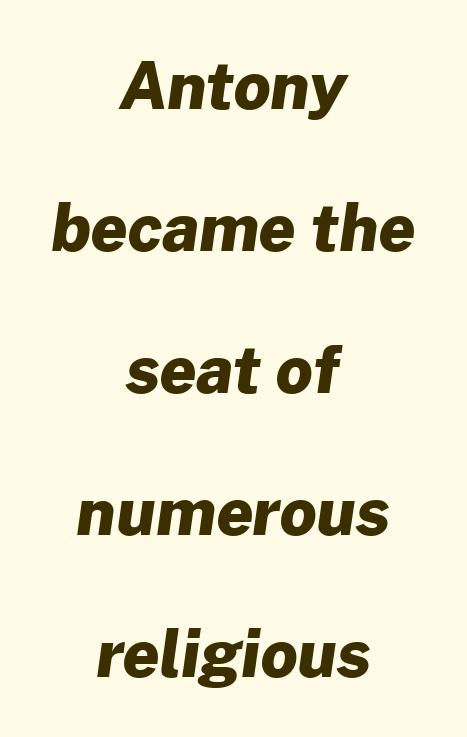
{"serif": "no", "bold": "yes", "weight": "heavy", "width": "normal", "stroke_contrast": "low", "x_height": "medium", "monospaced": "no", "underline": "no", "align": "center", "line_spacing": "loose", "line_spacing_ratio": 2.22, "letter_spacing": "normal", "letter_spacing_em": 0.0, "glyph_px": 64}
